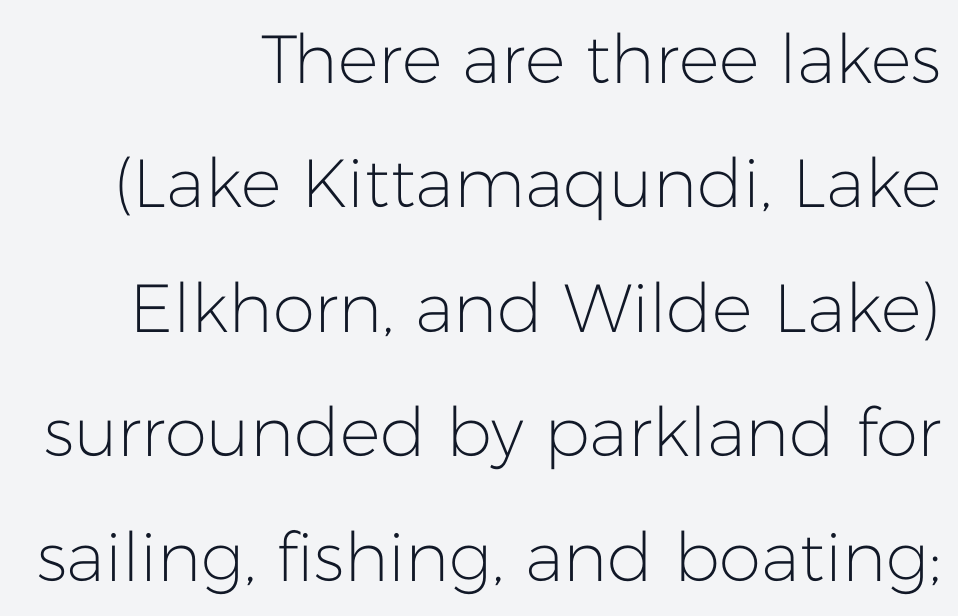
{"serif": "no", "italic": "no", "bold": "no", "weight": "light", "width": "normal", "stroke_contrast": "low", "x_height": "medium", "monospaced": "no", "underline": "no", "align": "right", "line_spacing_ratio": 1.83, "letter_spacing": "normal", "letter_spacing_em": 0.0, "glyph_px": 68}
